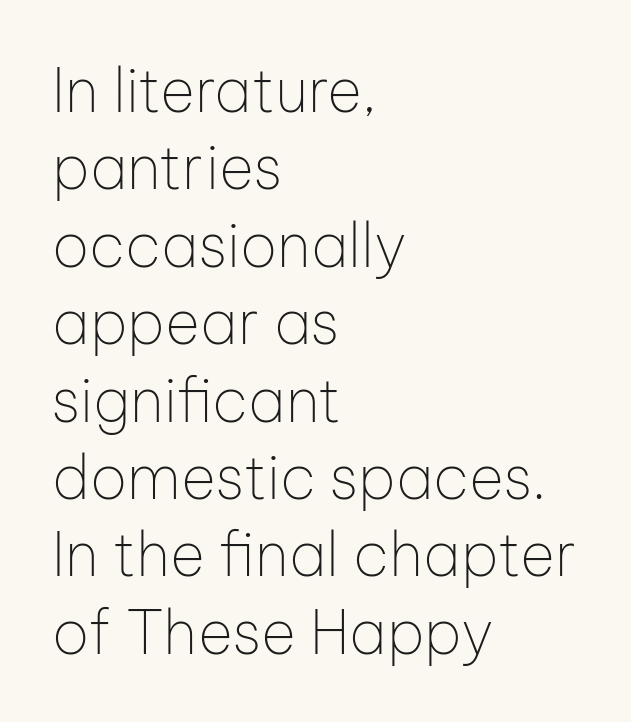
{"serif": "no", "italic": "no", "bold": "no", "weight": "thin", "width": "normal", "stroke_contrast": "low", "x_height": "medium", "monospaced": "no", "underline": "no", "align": "left", "line_spacing": "normal", "line_spacing_ratio": 1.29, "letter_spacing": "normal", "letter_spacing_em": 0.0, "glyph_px": 60}
